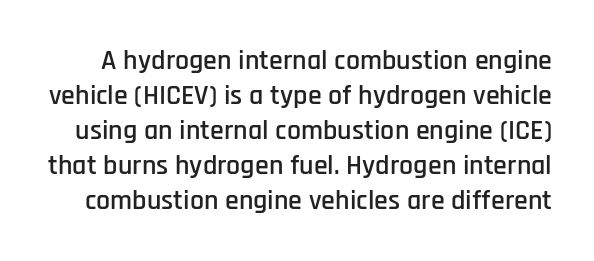
The image shows 28 px condensed sans-serif type, upright; set normal line spacing (1.25x), normal letter spacing, not underlined; low stroke contrast and a large x-height.
